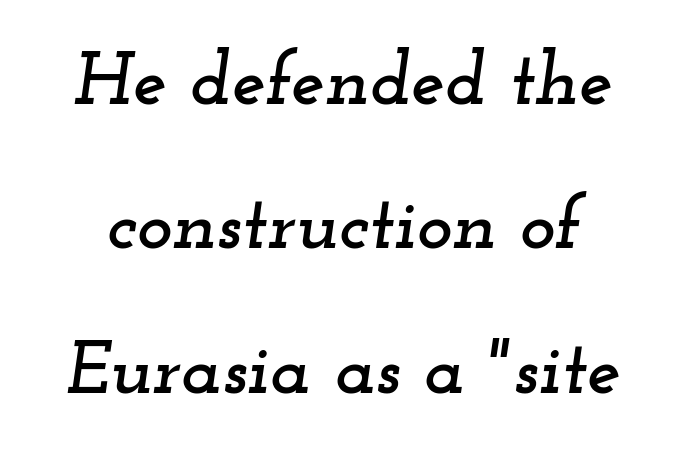
The image shows 76 px wide serif type, italic (leaning right); set loose line spacing (1.9x), normal letter spacing, not underlined; low stroke contrast and a small x-height.
